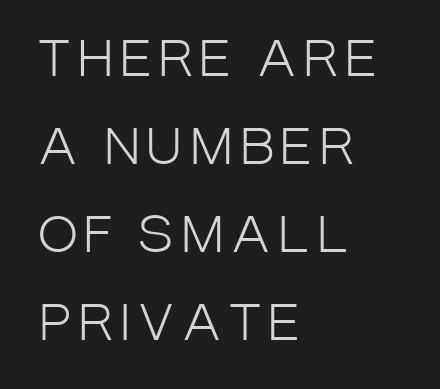
No italicization has been applied; the sample stays upright. Is the type heavy? It reads as light-to-regular instead. You can tell from the bare stems that sans-serif type was used. Underlining? Definitely not there.
